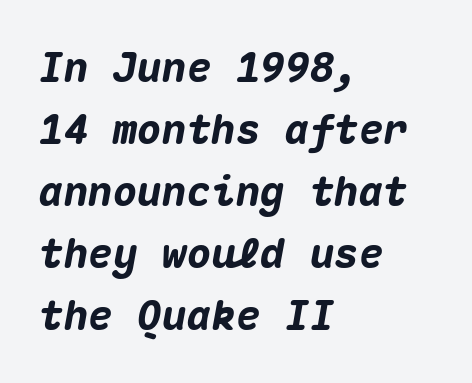
Q: Is the text bold? A: Yes.
Q: Is the text italic (slanted)? A: Yes, it leans right by about 10 degrees.
Q: Is the text underlined? A: No.
Q: How is the paragraph aligned? A: Left-aligned.
Q: Is the spacing between letters normal or unusually wide? A: Normal.
Q: Is the spacing between lines tight, normal or loose? A: Normal.
Q: Width (condensed, normal, or wide)? A: Normal.
Q: Stroke contrast? A: Medium.
Q: x-height? A: Medium.
Q: Monospaced? A: Yes.
